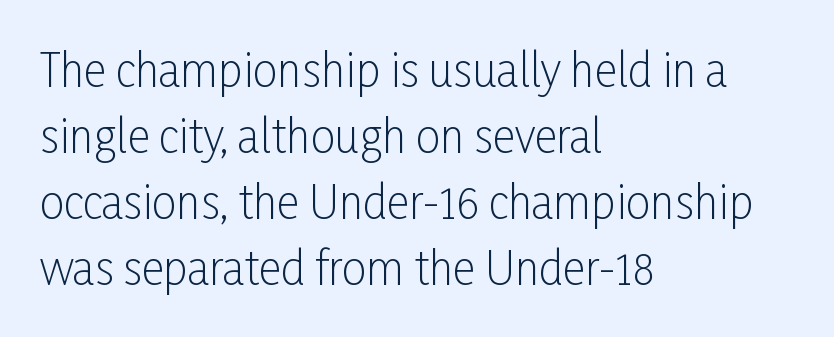
Q: Is the text bold? A: No.
Q: Is the text italic (slanted)? A: No, it is upright.
Q: Is the typeface a serif or a sans-serif typeface? A: Sans-serif.
Q: Is the text underlined? A: No.
Q: How is the paragraph aligned? A: Left-aligned.
Q: Is the spacing between letters normal or unusually wide? A: Normal.
Q: Is the spacing between lines tight, normal or loose? A: Normal.
Q: Width (condensed, normal, or wide)? A: Condensed.
Q: Stroke contrast? A: Low.
Q: x-height? A: Medium.
Q: Monospaced? A: No.
